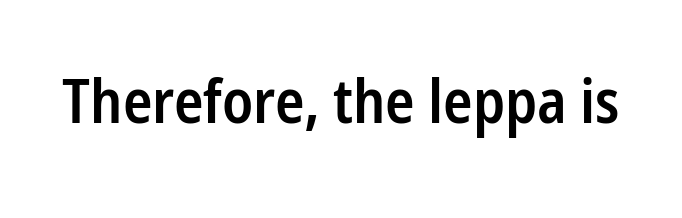
{"serif": "no", "italic": "no", "bold": "semi", "weight": "semibold", "width": "condensed", "stroke_contrast": "low", "x_height": "medium", "monospaced": "no", "underline": "no", "letter_spacing": "normal", "letter_spacing_em": 0.0, "glyph_px": 61}
